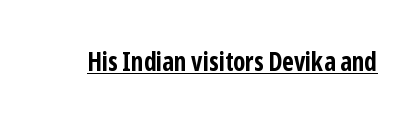
No extra tracking has been applied to these lines. Glance below the letters and you will spot a drawn line. Quick note: not italic, upright. The letters are bold, with thick, heavy strokes.
